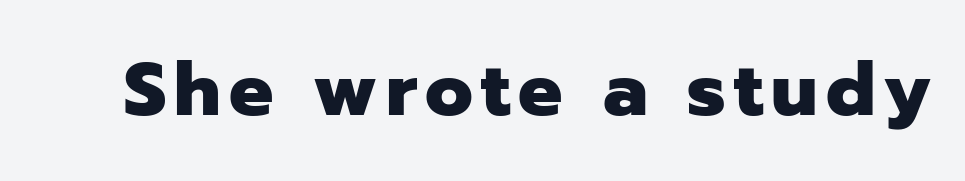
Q: Is the text bold? A: Yes.
Q: Is the text italic (slanted)? A: No, it is upright.
Q: Is the typeface a serif or a sans-serif typeface? A: Sans-serif.
Q: Is the text underlined? A: No.
Q: Width (condensed, normal, or wide)? A: Normal.
Q: Stroke contrast? A: Low.
Q: x-height? A: Medium.
Q: Monospaced? A: No.
